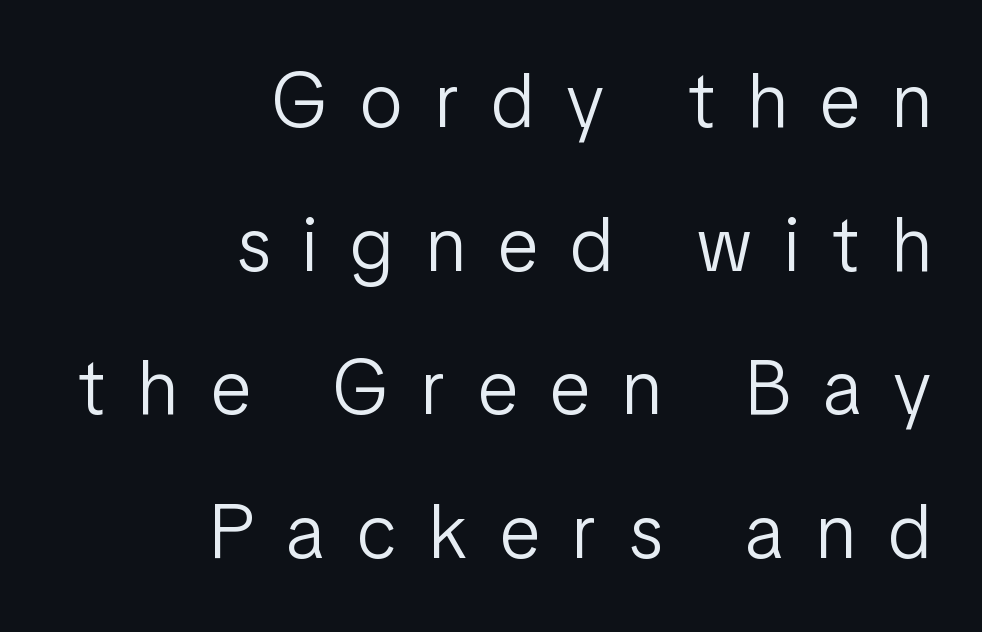
{"serif": "no", "italic": "no", "bold": "no", "weight": "light", "width": "condensed", "stroke_contrast": "low", "x_height": "medium", "monospaced": "no", "underline": "no", "align": "right", "line_spacing_ratio": 1.89, "letter_spacing": "wide", "letter_spacing_em": 0.44, "glyph_px": 76}
